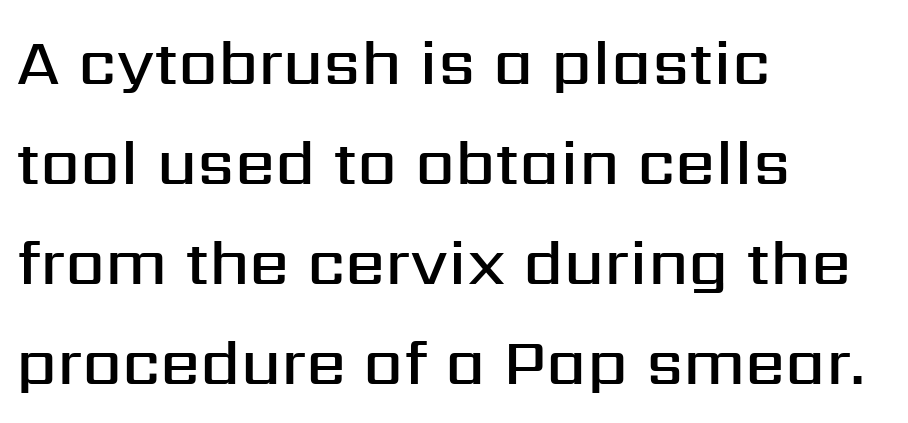
Bare-footed words on every line. Are there feet on the stems? There aren't — it's a sans. The face used here is a semibold: visibly heavier than regular, lighter than bold. The rendering uses natural spacing where letterforms have individual widths.
